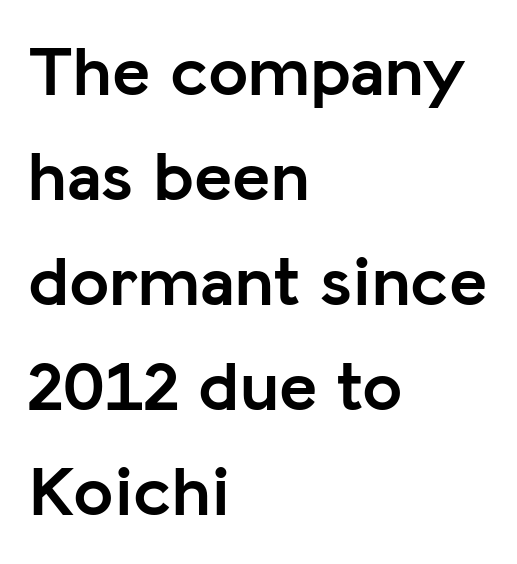
Q: Is the text bold? A: Yes.
Q: Is the text italic (slanted)? A: No, it is upright.
Q: Is the typeface a serif or a sans-serif typeface? A: Sans-serif.
Q: Is the text underlined? A: No.
Q: How is the paragraph aligned? A: Left-aligned.
Q: Is the spacing between letters normal or unusually wide? A: Normal.
Q: Is the spacing between lines tight, normal or loose? A: Normal.
Q: Width (condensed, normal, or wide)? A: Normal.
Q: Stroke contrast? A: Low.
Q: x-height? A: Medium.
Q: Monospaced? A: No.
